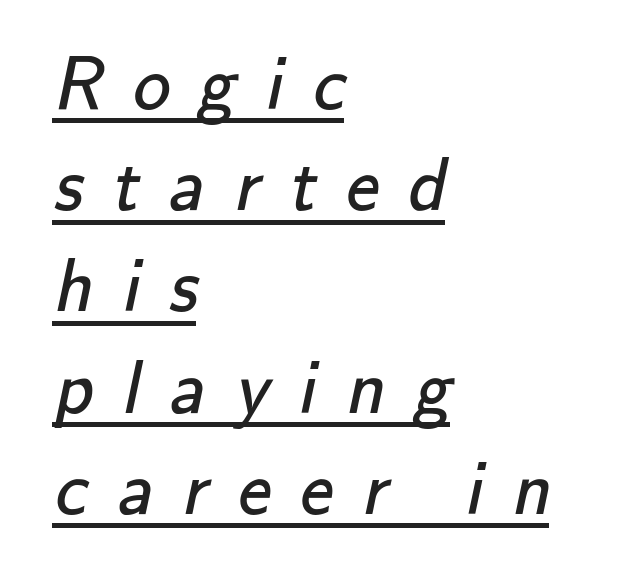
Casual observation: everything's shoved over to the left. Underline: present. No chunkiness to these letters — they're not bold. A typesetter would label this face a sans. How would I describe the line gaps? Plain and ordinary. Inter-character spacing is expanded well beyond the font's built-in metrics.
